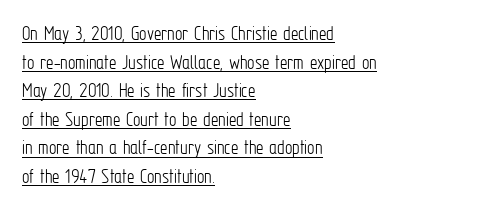
The image shows 21 px text type, upright; set left-aligned, normal line spacing (1.36x), normal letter spacing, underlined.
